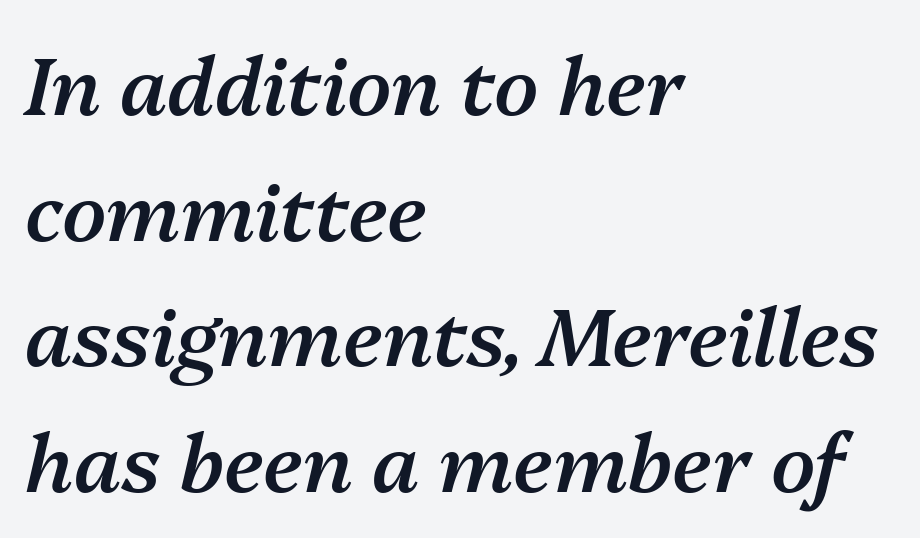
Any mark beneath the type? The region is blank. Varying glyph widths throughout — classic text-font behaviour. Quick note: interline space is typical. Summary of weight: moderately heavy, a semibold. You could call the tracking neutral — neither tight nor loose.
